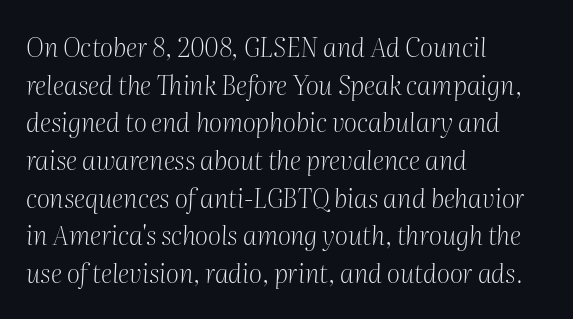
{"italic": "yes", "lean": "right", "slant_degrees": 2, "bold": "no", "underline": "no", "align": "left", "line_spacing": "normal", "line_spacing_ratio": 1.45, "letter_spacing": "normal", "letter_spacing_em": 0.0, "glyph_px": 26}
